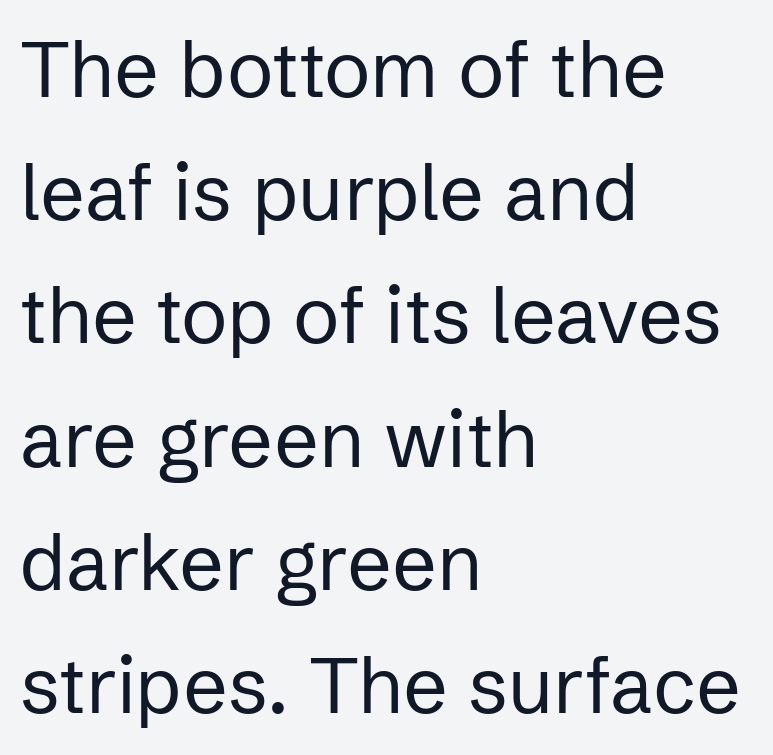
The image shows 78 px regular-weight sans-serif type, upright; set left-aligned, normal line spacing (1.58x), normal letter spacing, not underlined; low stroke contrast and a medium x-height.
